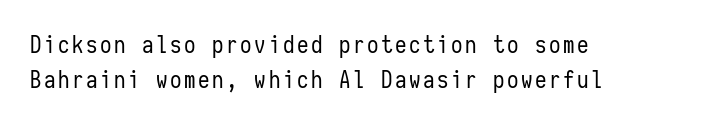
The image shows 23 px text type, upright; set left-aligned, normal line spacing (1.54x), not underlined.
